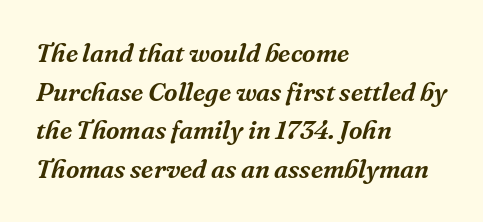
Q: Is the text italic (slanted)? A: Yes, it leans right by about 16 degrees.
Q: Is the text underlined? A: No.
Q: How is the paragraph aligned? A: Left-aligned.
Q: Is the spacing between letters normal or unusually wide? A: Normal.
Q: Is the spacing between lines tight, normal or loose? A: Normal.
